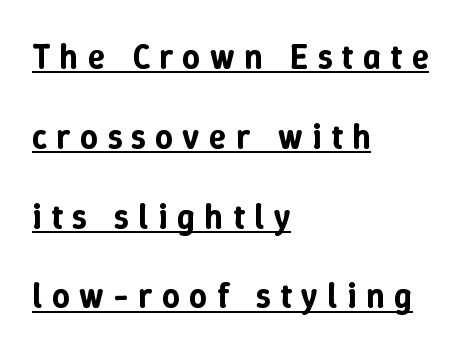
{"italic": "no", "width": "normal", "stroke_contrast": "low", "x_height": "medium", "monospaced": "no", "underline": "yes", "align": "left", "line_spacing": "loose", "line_spacing_ratio": 2.28, "letter_spacing": "wide", "letter_spacing_em": 0.27, "glyph_px": 35}
